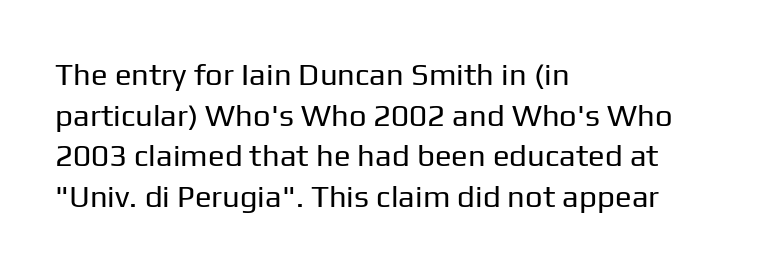
Words float on clear page, feet unadorned. Quick note: interline space is typical. The rendering uses natural spacing where letterforms have individual widths. The typesetter chose a ragged-right arrangement here. Ink coverage per letter is moderate at most. Nothing unusual about the tracking: characters are spaced as the font intends.
